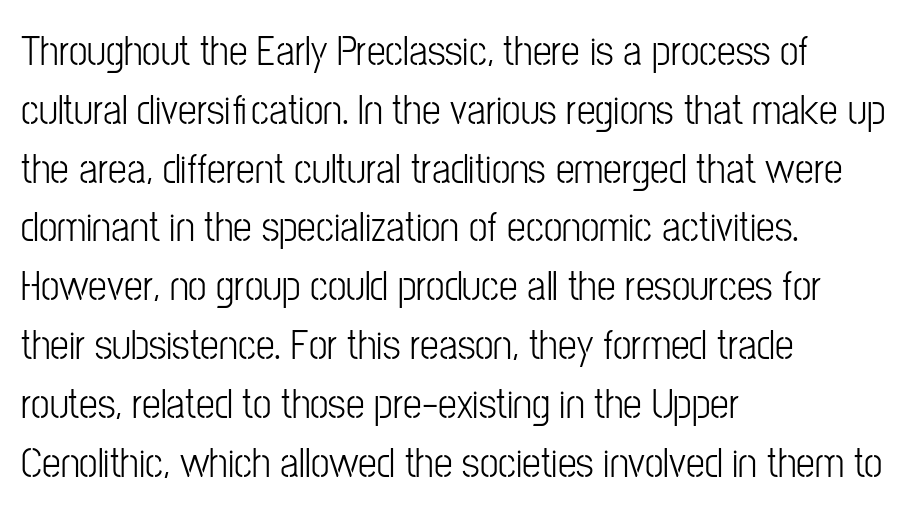
The image shows 42 px light, condensed sans-serif type, upright; set left-aligned, normal line spacing (1.4x), normal letter spacing, not underlined; low stroke contrast and a medium x-height.
